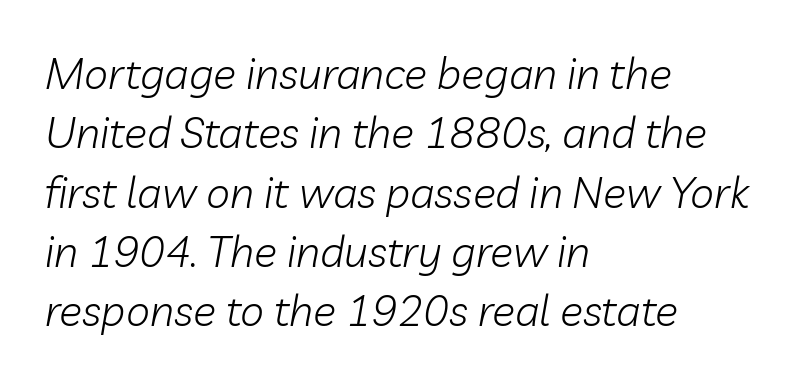
The typesetter chose a ragged-right arrangement here. In terms of leading, this rendering sits right in the middle. The line texture is even and compact thanks to regular tracking. Stem width sits at or under what a default text font uses. Has an underline been added? It has not.
